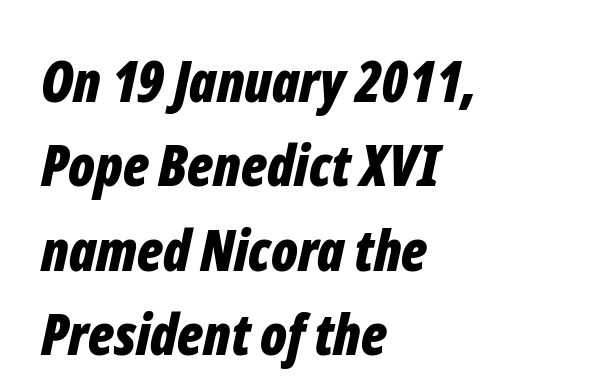
Q: Is the text bold? A: Yes.
Q: Is the text italic (slanted)? A: Yes, it leans right by about 12 degrees.
Q: Is the text underlined? A: No.
Q: How is the paragraph aligned? A: Left-aligned.
Q: Is the spacing between letters normal or unusually wide? A: Normal.
Q: Is the spacing between lines tight, normal or loose? A: Normal.
Q: Width (condensed, normal, or wide)? A: Condensed.
Q: Stroke contrast? A: Low.
Q: x-height? A: Medium.
Q: Monospaced? A: No.
